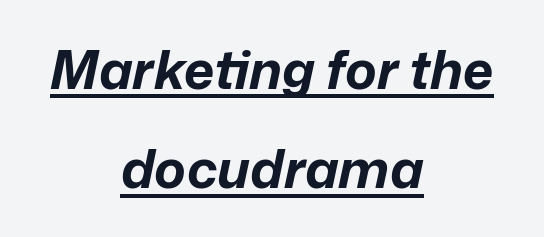
The image shows 53 px bold type, italic (leaning right); set centered, line spacing 1.87x, normal letter spacing, underlined; low stroke contrast and a medium x-height.
